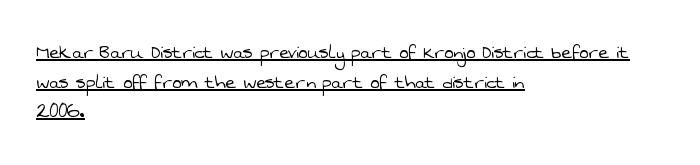
{"bold": "no", "underline": "yes", "align": "left", "line_spacing": "normal", "line_spacing_ratio": 1.35, "letter_spacing": "normal", "letter_spacing_em": 0.0, "glyph_px": 22}
